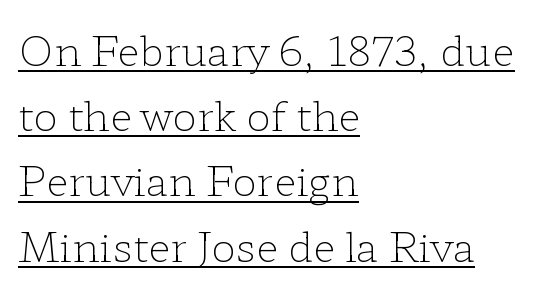
The weight would be labelled regular, book, light, or lighter still. A typesetter would call this zero additional tracking. The line-height multiplier appears to be the usual default. Note the varied advance widths — an 'i' is clearly narrower than an 'm'. This is the regular roman posture of the typeface. The characters display serif detailing at their extremities.
